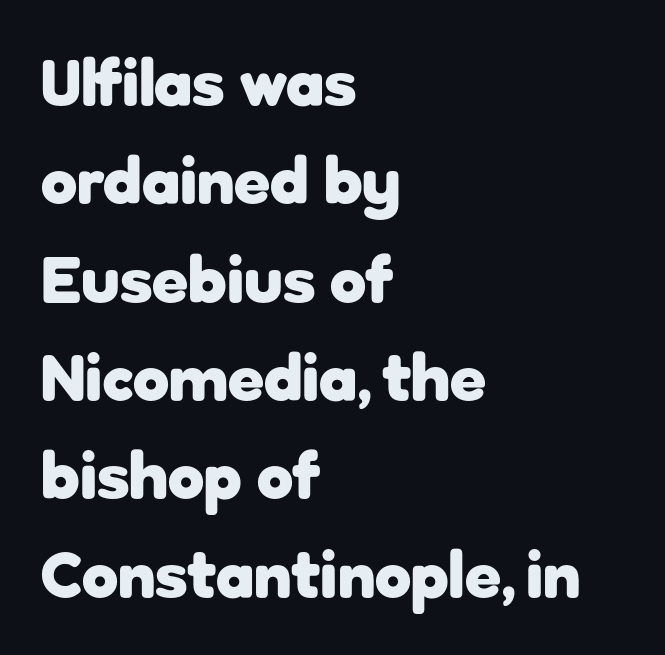
{"serif": "no", "italic": "no", "bold": "yes", "weight": "heavy", "width": "normal", "stroke_contrast": "low", "x_height": "medium", "monospaced": "no", "underline": "no", "align": "left", "line_spacing": "normal", "line_spacing_ratio": 1.49, "letter_spacing": "normal", "letter_spacing_em": 0.0, "glyph_px": 66}
